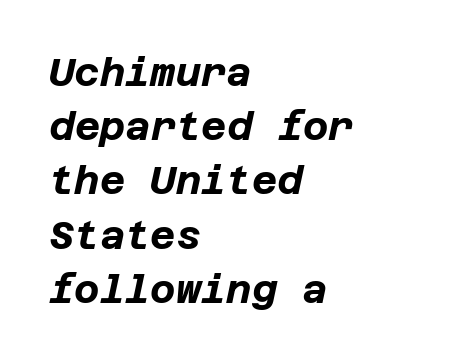
{"italic": "yes", "lean": "right", "slant_degrees": 12, "bold": "yes", "weight": "bold", "width": "normal", "stroke_contrast": "low", "x_height": "large", "underline": "no", "align": "left", "line_spacing": "normal", "line_spacing_ratio": 1.39, "letter_spacing": "normal", "letter_spacing_em": 0.0, "glyph_px": 39}
